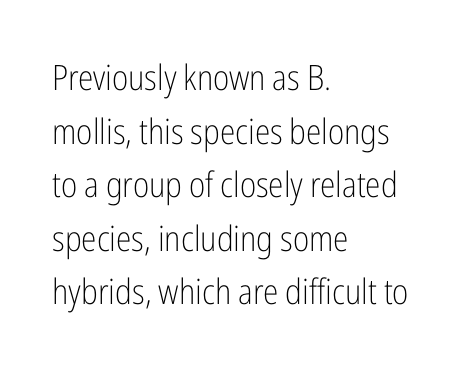
Short note: letters normally spaced. Grotesque or geometric, the face here clearly has no serifs. The block of text has a typical density, with ordinary space between rows. Short and long lines alike share a common starting point at left.
